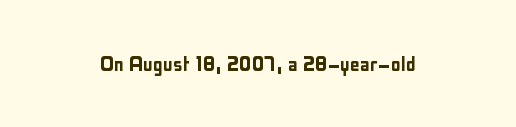
Q: Is the text italic (slanted)? A: No, it is upright.
Q: Is the text underlined? A: No.
Q: Is the spacing between letters normal or unusually wide? A: Normal.
